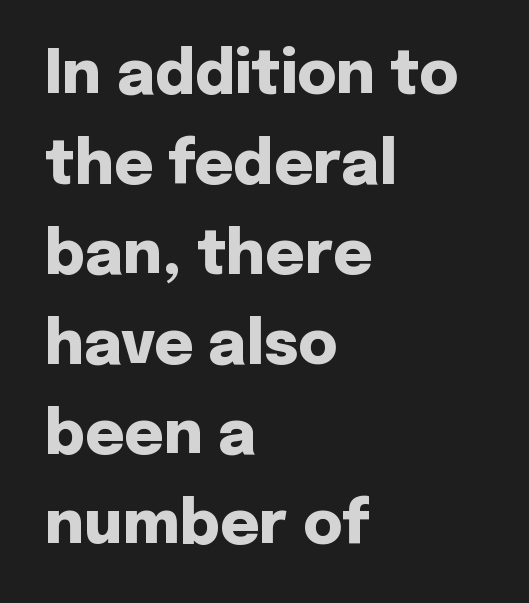
{"serif": "no", "italic": "no", "bold": "yes", "weight": "heavy", "width": "normal", "stroke_contrast": "low", "x_height": "medium", "monospaced": "no", "underline": "no", "align": "left", "line_spacing": "normal", "line_spacing_ratio": 1.5, "letter_spacing": "normal", "letter_spacing_em": 0.0, "glyph_px": 60}
